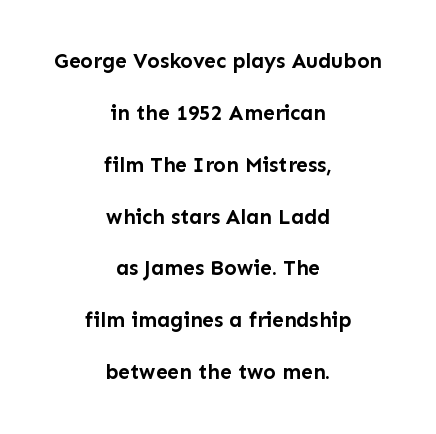
The image shows 21 px bold type, upright; set centered, loose line spacing (2.47x), normal letter spacing, not underlined.
